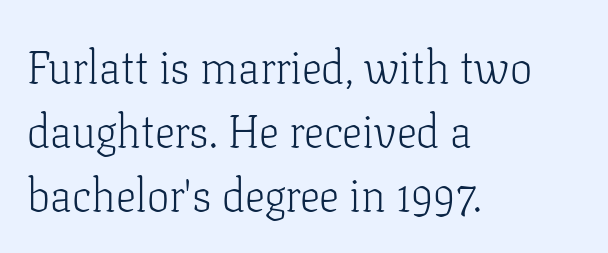
Q: Is the text bold? A: No.
Q: Is the text italic (slanted)? A: No, it is upright.
Q: Is the typeface a serif or a sans-serif typeface? A: Serif.
Q: Is the text underlined? A: No.
Q: How is the paragraph aligned? A: Left-aligned.
Q: Is the spacing between letters normal or unusually wide? A: Normal.
Q: Is the spacing between lines tight, normal or loose? A: Normal.
Q: Width (condensed, normal, or wide)? A: Normal.
Q: Stroke contrast? A: Low.
Q: x-height? A: Medium.
Q: Monospaced? A: No.
